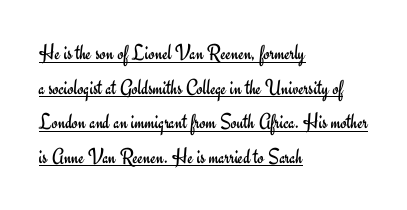
Summary of weight: not heavy and not bold. The gaps between neighbouring characters are ordinary and unremarkable. What's the leading like? Ordinary, nothing unusual. A rule runs beneath these lines of type. Reading down the block, your eye returns to a fixed left position each line.
